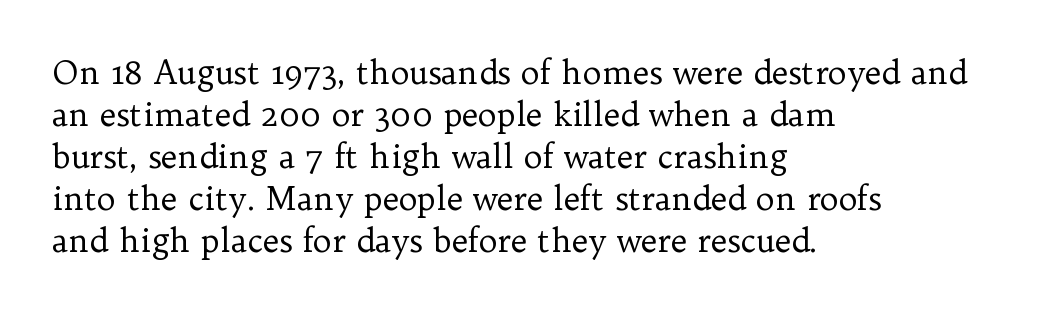
The passage shown is not underscored anywhere. You could not count columns in this text — the font is proportionally spaced. This sample uses a serif face. Designer's note — italics off, roman on.
